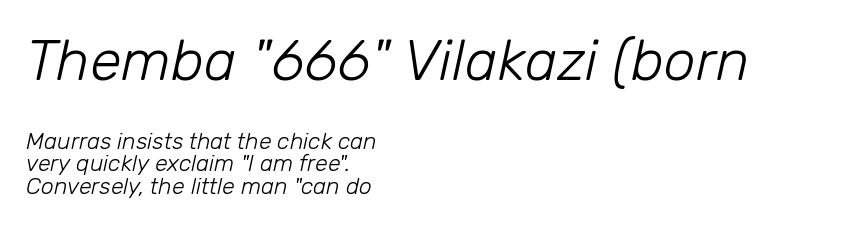
Q: Is the text bold? A: No.
Q: Is the text italic (slanted)? A: Yes, it leans right by about 12 degrees.
Q: Is the text underlined? A: No.
Q: How is the paragraph aligned? A: Left-aligned.
Q: Is the spacing between letters normal or unusually wide? A: Normal.
Q: Is the spacing between lines tight, normal or loose? A: Tight.
Q: Which block of text is set in a larger size, the first (top) or the second (bottom)? A: The first (top) one.
Q: Width (condensed, normal, or wide)? A: Normal.
Q: Stroke contrast? A: Low.
Q: x-height? A: Medium.
Q: Monospaced? A: No.
